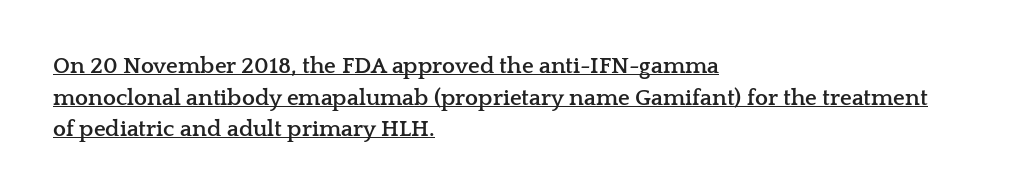
{"italic": "no", "bold": "yes", "underline": "yes", "align": "left", "line_spacing": "normal", "line_spacing_ratio": 1.37, "letter_spacing": "normal", "letter_spacing_em": 0.0, "glyph_px": 23}
